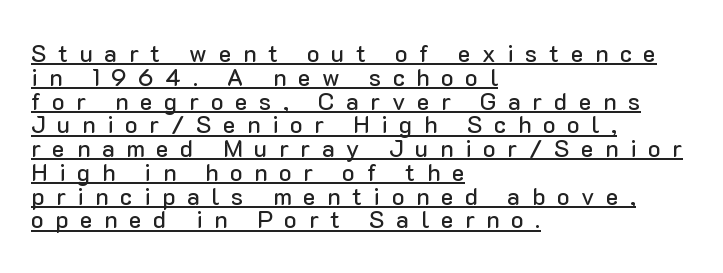
Q: Is the text italic (slanted)? A: No, it is upright.
Q: Is the text underlined? A: Yes.
Q: How is the paragraph aligned? A: Left-aligned.
Q: Is the spacing between letters normal or unusually wide? A: Unusually wide.
Q: Is the spacing between lines tight, normal or loose? A: Tight.
